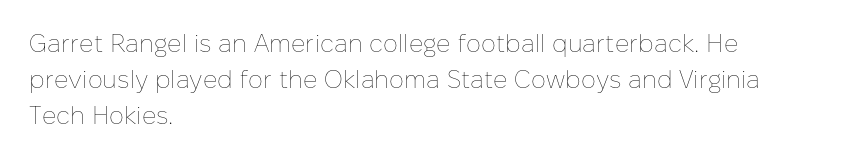
{"italic": "no", "bold": "no", "underline": "no", "align": "left", "line_spacing": "normal", "line_spacing_ratio": 1.45, "letter_spacing": "normal", "letter_spacing_em": 0.0, "glyph_px": 25}
